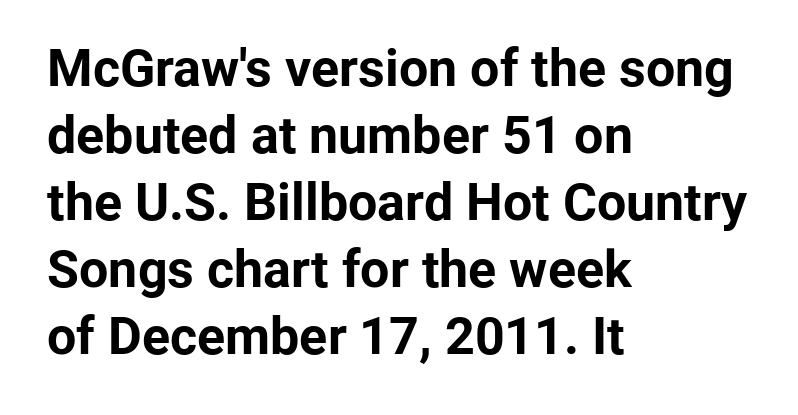
Honestly, the letter spacing is just normal — you wouldn't notice it. The font is running at its bold setting. Does the copy run flush right? No — it runs flush left. Descenders are the only things crossing below the line. Quick note: not italic, upright. Type style note: lacks serifs.
